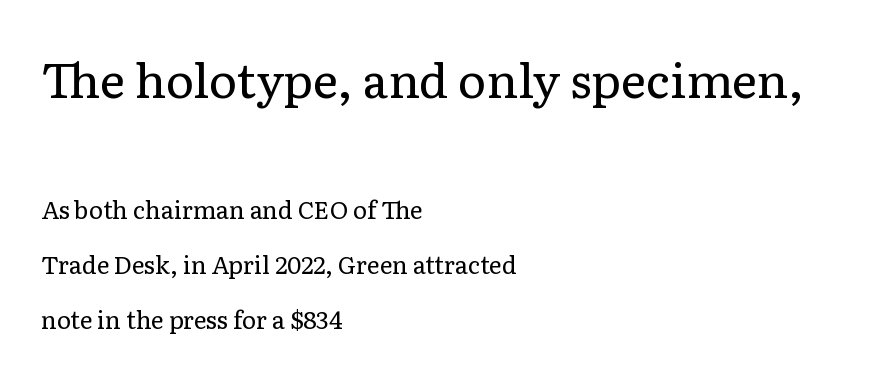
The image shows 48 px regular-weight serif type, upright; set left-aligned, loose line spacing (2.3x), normal letter spacing, not underlined; the first (top) block is 2.0x larger; low stroke contrast and a medium x-height.
